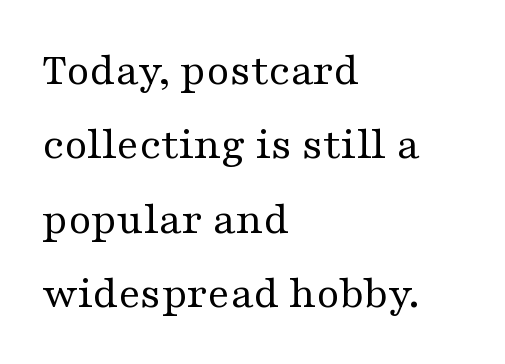
Q: Is the text bold? A: No.
Q: Is the text italic (slanted)? A: No, it is upright.
Q: Is the typeface a serif or a sans-serif typeface? A: Serif.
Q: Is the text underlined? A: No.
Q: How is the paragraph aligned? A: Left-aligned.
Q: Is the spacing between letters normal or unusually wide? A: Normal.
Q: Is the spacing between lines tight, normal or loose? A: Normal.
Q: Width (condensed, normal, or wide)? A: Wide.
Q: Stroke contrast? A: Medium.
Q: x-height? A: Medium.
Q: Monospaced? A: No.
